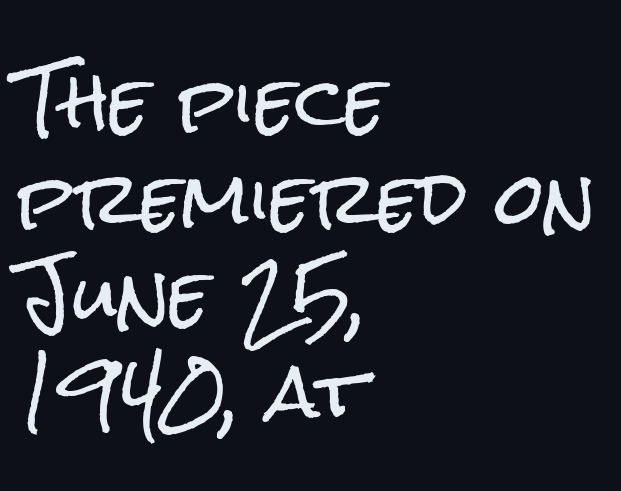
Q: Is the text italic (slanted)? A: No, it is upright.
Q: Is the typeface a serif or a sans-serif typeface? A: Sans-serif.
Q: Is the text underlined? A: No.
Q: How is the paragraph aligned? A: Left-aligned.
Q: Is the spacing between letters normal or unusually wide? A: Normal.
Q: Is the spacing between lines tight, normal or loose? A: Normal.
Q: Width (condensed, normal, or wide)? A: Condensed.
Q: Stroke contrast? A: Low.
Q: x-height? A: Medium.
Q: Monospaced? A: No.
